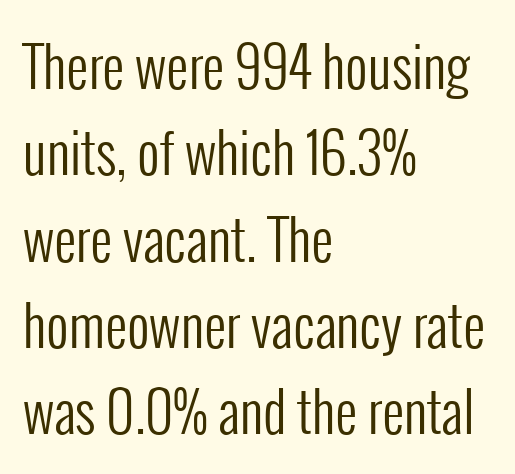
The image shows 55 px regular-weight, condensed sans-serif type, upright; set left-aligned, normal line spacing (1.57x), normal letter spacing, not underlined; low stroke contrast and a medium x-height.
